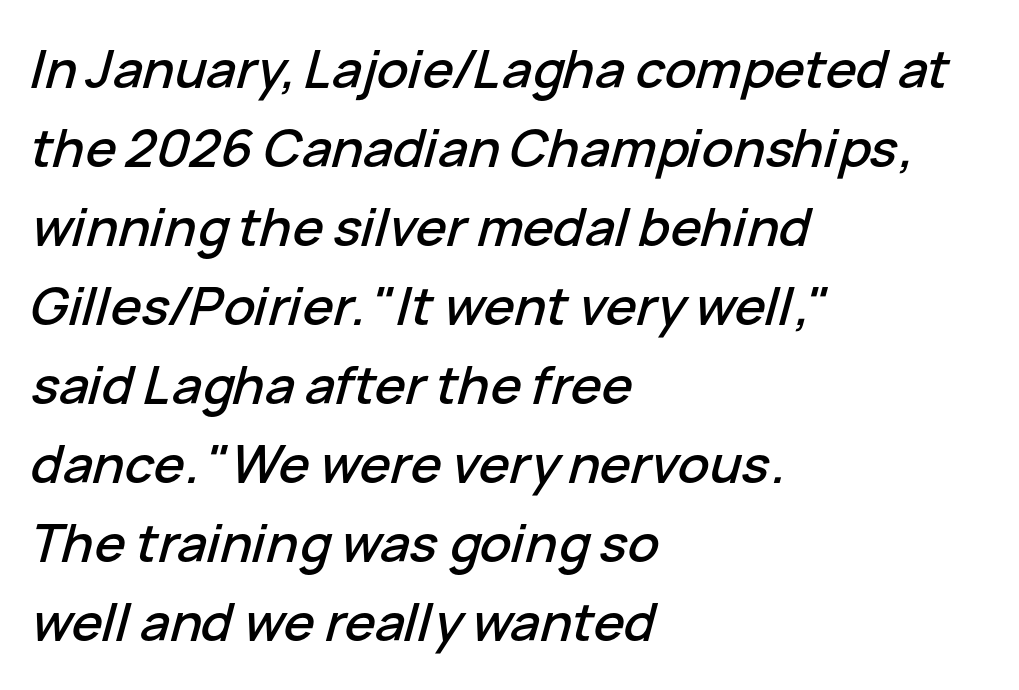
The image shows 52 px text type, italic (leaning right); set left-aligned, normal line spacing (1.52x), normal letter spacing, not underlined; low stroke contrast and a medium x-height.
